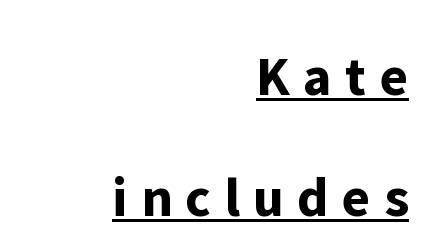
Q: Is the text bold? A: Yes.
Q: Is the text italic (slanted)? A: No, it is upright.
Q: Is the typeface a serif or a sans-serif typeface? A: Sans-serif.
Q: Is the text underlined? A: Yes.
Q: How is the paragraph aligned? A: Right-aligned.
Q: Is the spacing between letters normal or unusually wide? A: Unusually wide.
Q: Is the spacing between lines tight, normal or loose? A: Loose.
Q: Width (condensed, normal, or wide)? A: Normal.
Q: Stroke contrast? A: Low.
Q: x-height? A: Medium.
Q: Monospaced? A: No.
